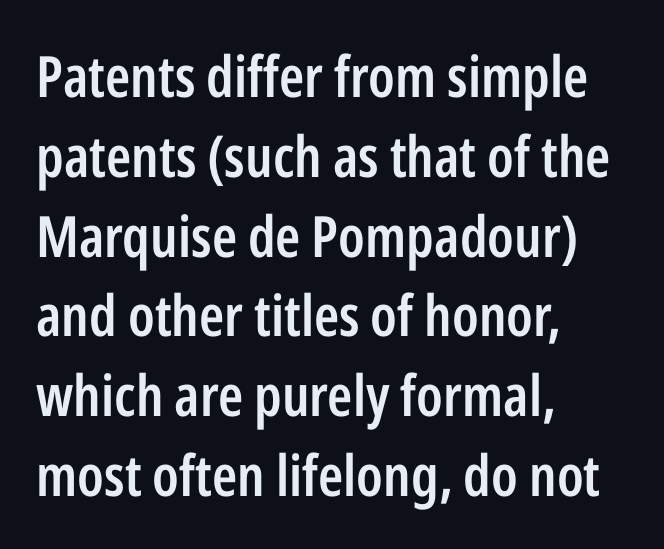
The image shows 57 px semibold, condensed sans-serif type, upright; set left-aligned, normal line spacing (1.4x), normal letter spacing, not underlined; low stroke contrast and a medium x-height.
